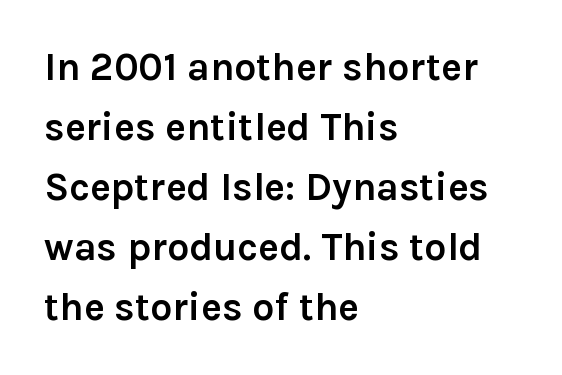
Q: Is the text bold? A: Yes.
Q: Is the text italic (slanted)? A: No, it is upright.
Q: Is the typeface a serif or a sans-serif typeface? A: Sans-serif.
Q: Is the text underlined? A: No.
Q: How is the paragraph aligned? A: Left-aligned.
Q: Is the spacing between letters normal or unusually wide? A: Normal.
Q: Is the spacing between lines tight, normal or loose? A: Normal.
Q: Width (condensed, normal, or wide)? A: Normal.
Q: Stroke contrast? A: Low.
Q: x-height? A: Medium.
Q: Monospaced? A: No.
